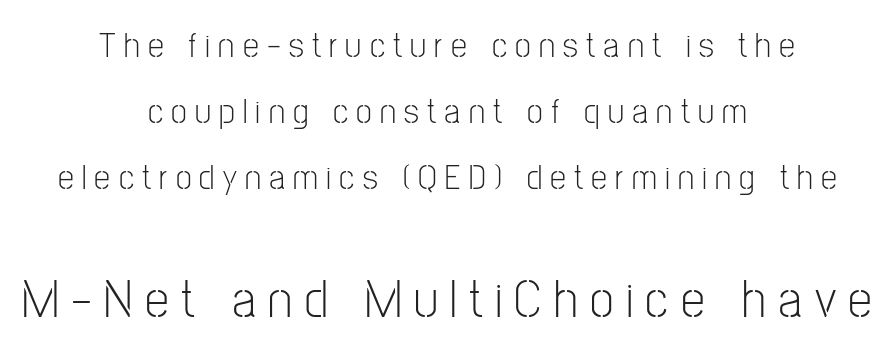
The image shows 54 px light, condensed sans-serif type, upright; set centered, line spacing 1.83x, unusually wide letter spacing (+0.23 em), not underlined; the second (bottom) block is 1.5x larger; low stroke contrast and a medium x-height.
